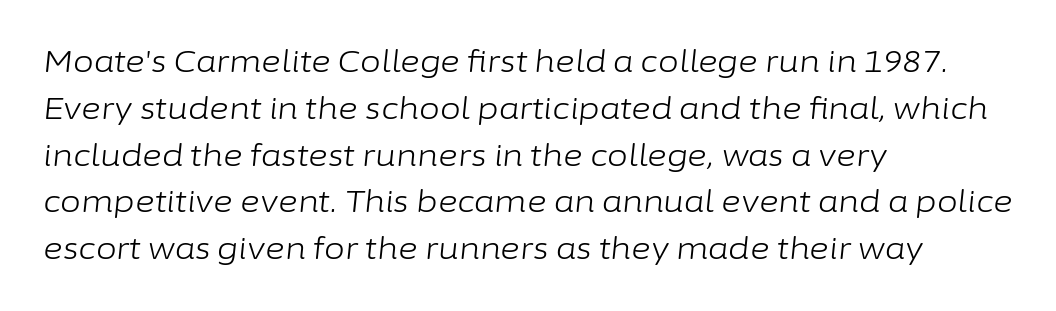
Vertically, the passage feels balanced, rows spaced as you'd expect. Unmarked baselines from the first word to the last. No chunkiness to these letters — they're not bold. Short note: letters normally spaced. The setting favours the left margin, as ordinary paragraphs usually do. It's the slanting kind of type.
